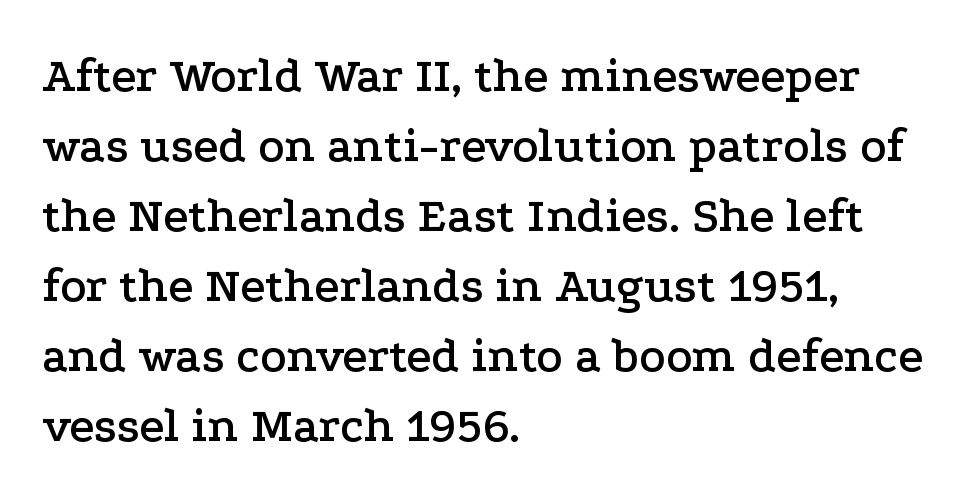
The image shows 49 px wide serif type, upright; set left-aligned, normal line spacing (1.43x), normal letter spacing, not underlined; low stroke contrast and a medium x-height.
